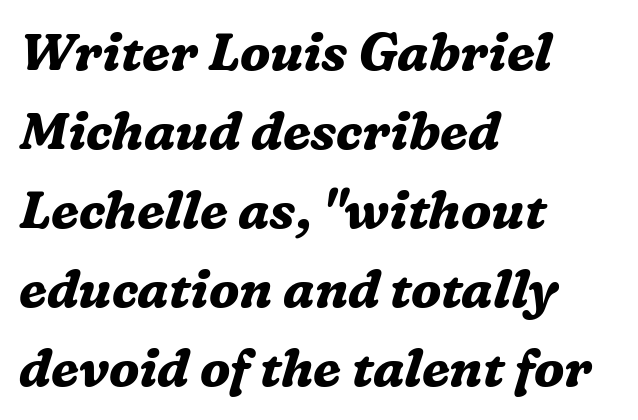
Q: Is the text bold? A: Yes.
Q: Is the text italic (slanted)? A: Yes, it leans right by about 16 degrees.
Q: Is the typeface a serif or a sans-serif typeface? A: Serif.
Q: Is the text underlined? A: No.
Q: How is the paragraph aligned? A: Left-aligned.
Q: Is the spacing between letters normal or unusually wide? A: Normal.
Q: Is the spacing between lines tight, normal or loose? A: Normal.
Q: Width (condensed, normal, or wide)? A: Normal.
Q: Stroke contrast? A: Medium.
Q: x-height? A: Medium.
Q: Monospaced? A: No.
